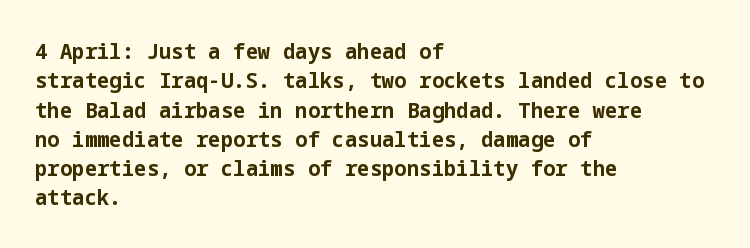
Q: Is the text bold? A: Yes.
Q: Is the text italic (slanted)? A: No, it is upright.
Q: Is the text underlined? A: No.
Q: How is the paragraph aligned? A: Left-aligned.
Q: Is the spacing between letters normal or unusually wide? A: Normal.
Q: Is the spacing between lines tight, normal or loose? A: Normal.
